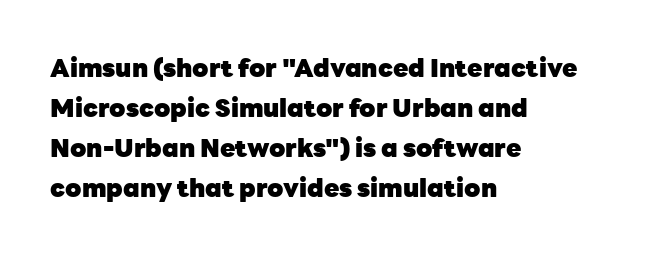
Q: Is the text bold? A: Yes.
Q: Is the text italic (slanted)? A: No, it is upright.
Q: Is the text underlined? A: No.
Q: How is the paragraph aligned? A: Left-aligned.
Q: Is the spacing between letters normal or unusually wide? A: Normal.
Q: Is the spacing between lines tight, normal or loose? A: Normal.
